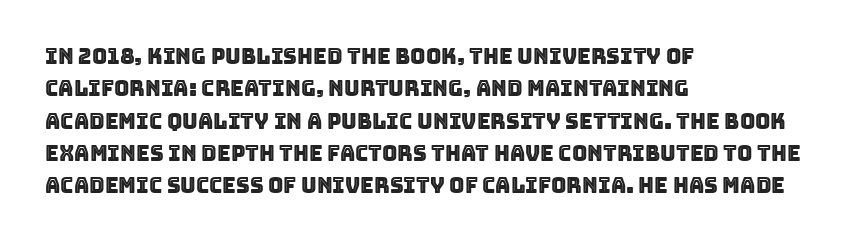
Q: Is the text italic (slanted)? A: No, it is upright.
Q: Is the text underlined? A: No.
Q: How is the paragraph aligned? A: Left-aligned.
Q: Is the spacing between letters normal or unusually wide? A: Normal.
Q: Is the spacing between lines tight, normal or loose? A: Normal.
